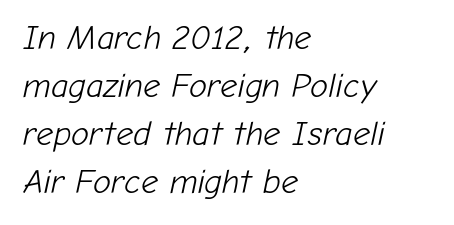
{"italic": "yes", "lean": "right", "slant_degrees": 12, "bold": "no", "weight": "light", "width": "normal", "stroke_contrast": "low", "x_height": "medium", "monospaced": "no", "underline": "no", "align": "left", "line_spacing": "normal", "line_spacing_ratio": 1.41, "letter_spacing": "normal", "letter_spacing_em": 0.0, "glyph_px": 34}
